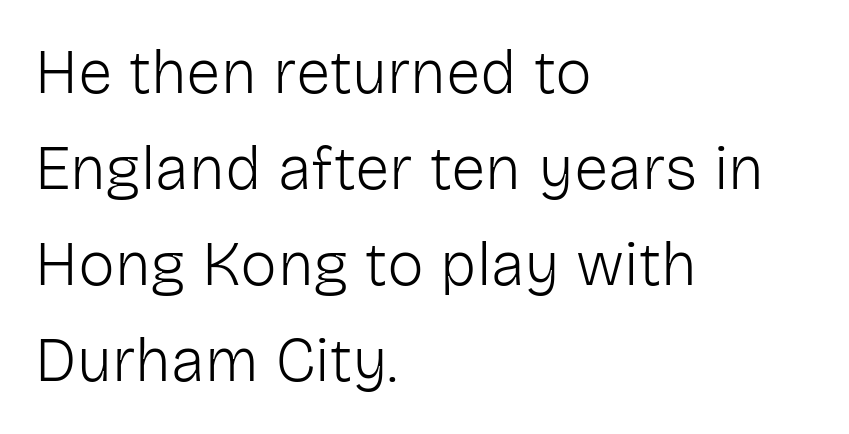
The compositor pushed each line to the left boundary. The rendering uses natural spacing where letterforms have individual widths. One glance says typical: line gaps are just what's usual. No extra tracking has been applied to these lines.
